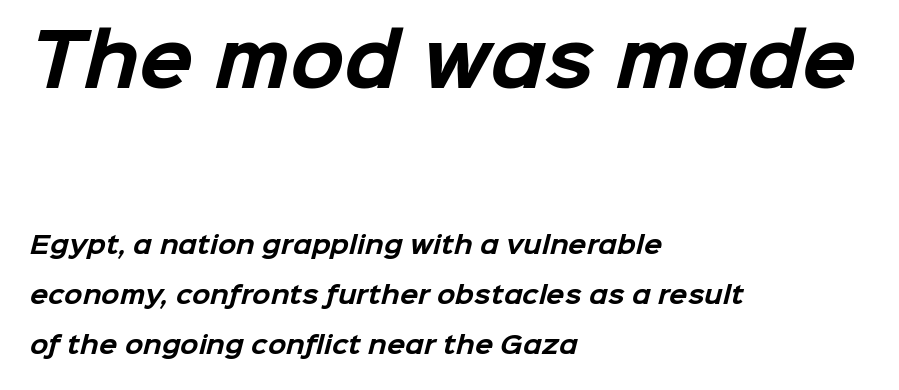
{"serif": "no", "bold": "yes", "weight": "bold", "width": "normal", "stroke_contrast": "low", "x_height": "medium", "monospaced": "no", "underline": "no", "align": "left", "line_spacing": "loose", "line_spacing_ratio": 2.08, "letter_spacing": "normal", "letter_spacing_em": 0.0, "larger_block": "first", "size_ratio": 2.96, "glyph_px": 71}
